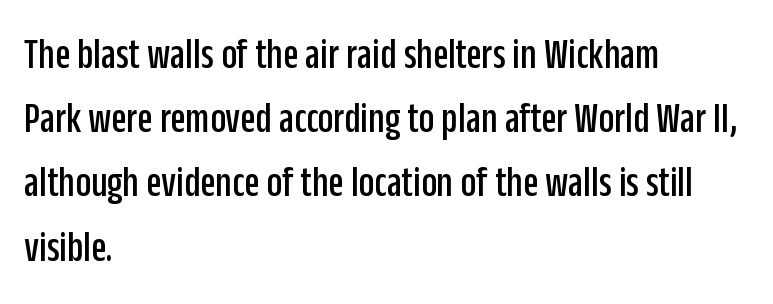
The lettering holds an erect, upright posture throughout. The foot of each line stays bare and open. Varying glyph widths throughout — classic text-font behaviour. Letterform terminals end flat and unadorned throughout the passage.
